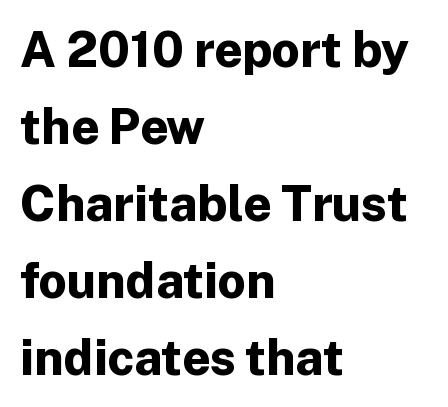
{"serif": "no", "italic": "no", "bold": "yes", "weight": "bold", "width": "normal", "stroke_contrast": "low", "x_height": "medium", "monospaced": "no", "underline": "no", "align": "left", "line_spacing": "normal", "line_spacing_ratio": 1.57, "letter_spacing": "normal", "letter_spacing_em": 0.0, "glyph_px": 49}
